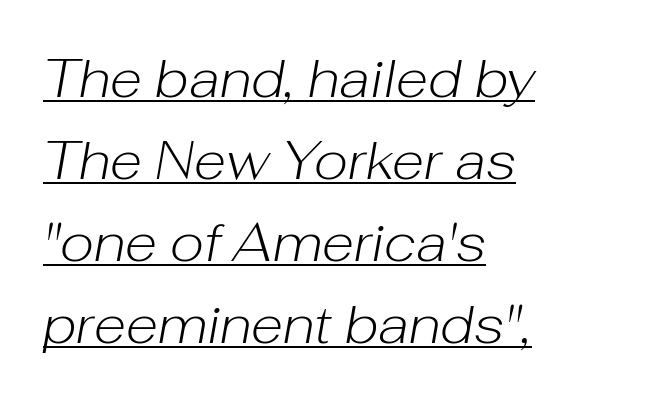
{"italic": "yes", "lean": "right", "slant_degrees": 10, "bold": "no", "weight": "light", "width": "normal", "stroke_contrast": "low", "x_height": "medium", "monospaced": "no", "underline": "yes", "align": "left", "line_spacing": "normal", "line_spacing_ratio": 1.55, "letter_spacing": "normal", "letter_spacing_em": 0.0, "glyph_px": 53}
